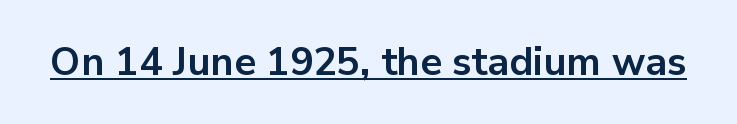
The image shows 39 px bold sans-serif type, upright; set normal letter spacing, underlined; low stroke contrast and a medium x-height.
